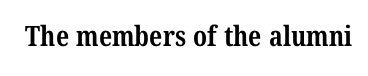
Plain, unruled lines of type. Note the varied advance widths — an 'i' is clearly narrower than an 'm'. Letterform terminals end in serifs throughout the passage. This is heavy type, rendered in bold.
